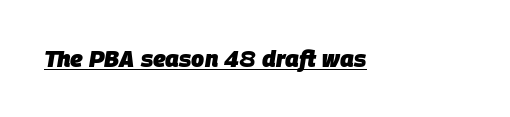
The image shows 23 px bold type, italic (leaning right); set normal letter spacing, underlined.
